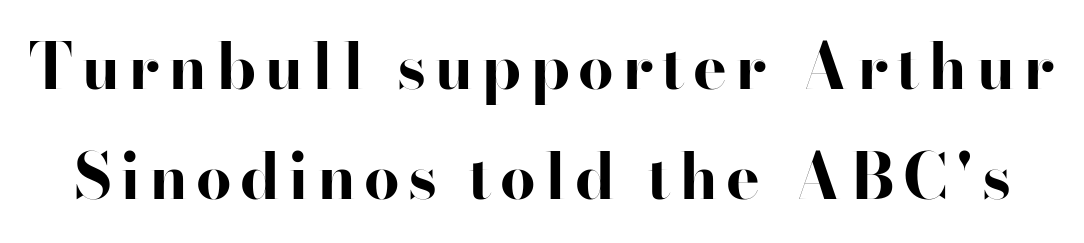
Q: Is the text bold? A: Yes.
Q: Is the text italic (slanted)? A: No, it is upright.
Q: Is the typeface a serif or a sans-serif typeface? A: Sans-serif.
Q: Is the text underlined? A: No.
Q: Width (condensed, normal, or wide)? A: Wide.
Q: Stroke contrast? A: High.
Q: x-height? A: Small.
Q: Monospaced? A: No.
